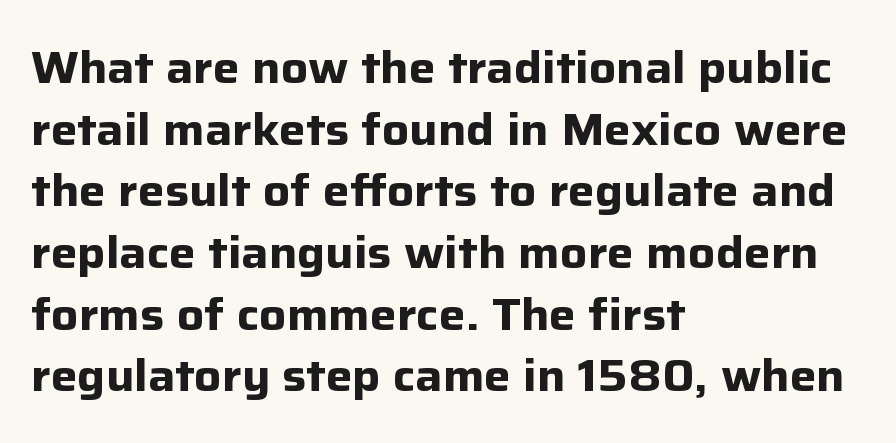
{"serif": "no", "italic": "no", "bold": "yes", "weight": "bold", "width": "normal", "stroke_contrast": "low", "x_height": "medium", "monospaced": "no", "underline": "no", "align": "left", "line_spacing": "normal", "line_spacing_ratio": 1.37, "letter_spacing": "normal", "letter_spacing_em": 0.0, "glyph_px": 45}
